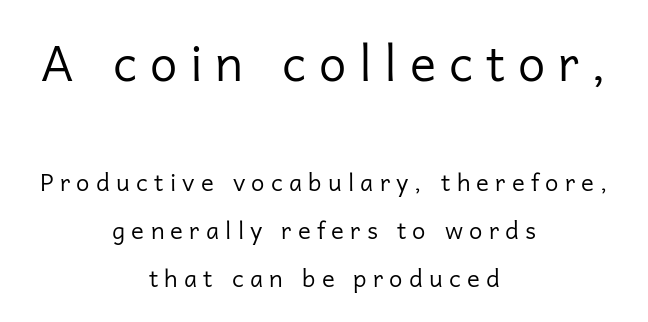
{"serif": "no", "italic": "no", "bold": "no", "weight": "regular", "width": "normal", "stroke_contrast": "low", "x_height": "medium", "monospaced": "no", "underline": "no", "align": "center", "line_spacing": "loose", "line_spacing_ratio": 2.0, "letter_spacing": "wide", "letter_spacing_em": 0.26, "larger_block": "first", "size_ratio": 2.04, "glyph_px": 49}
